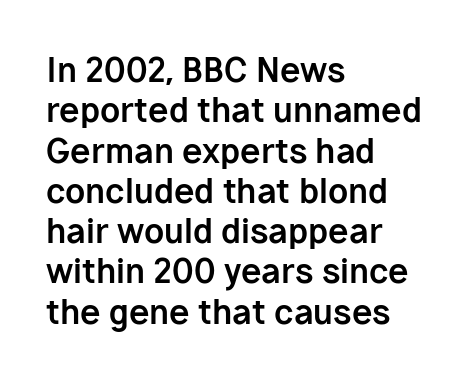
The image shows 33 px bold sans-serif type, upright; set left-aligned, line spacing 1.22x, normal letter spacing, not underlined; low stroke contrast and a medium x-height.
